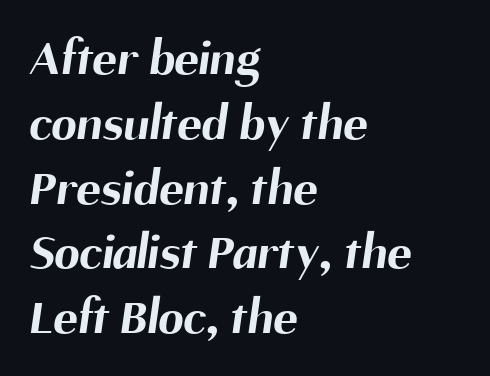
{"serif": "no", "bold": "yes", "weight": "bold", "width": "normal", "stroke_contrast": "medium", "x_height": "medium", "monospaced": "no", "underline": "no", "align": "left", "line_spacing": "normal", "line_spacing_ratio": 1.27, "letter_spacing": "normal", "letter_spacing_em": 0.0, "glyph_px": 51}
